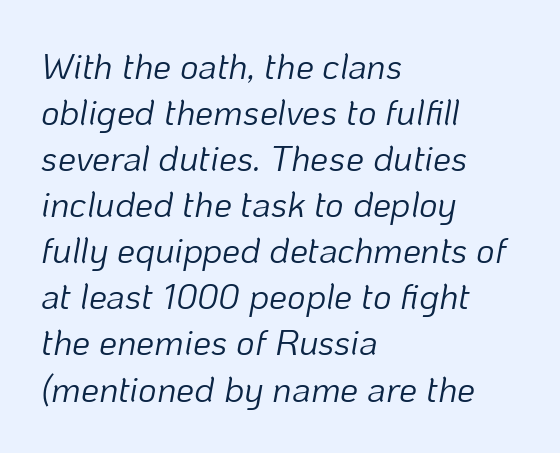
Varying glyph widths throughout — classic text-font behaviour. A classic flush-left, rag-right setting is used for this passage. Emphasis-style slanted type is in use. Rule under the text: the space is simply empty.
